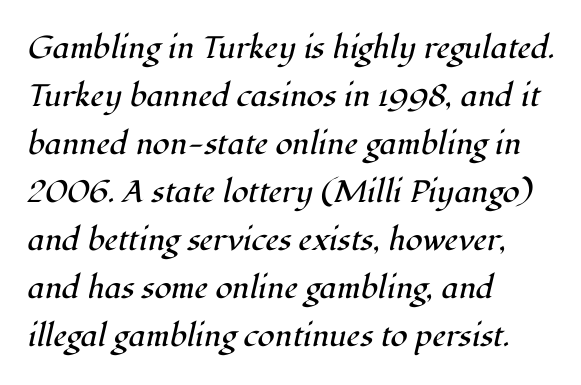
The image shows 31 px regular-weight serif type, italic (leaning right); set left-aligned, normal line spacing (1.55x), normal letter spacing, not underlined; high stroke contrast and a medium x-height.
